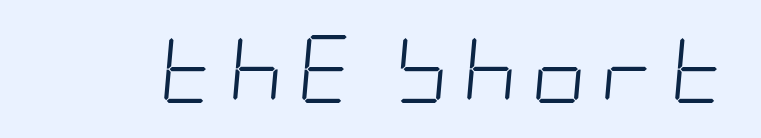
The type is letterspaced generously, with wide tracking. The typesetting does not lean heavy: it is not bold. Descender tails drop into unmarked territory. The face used here has a pronounced slope to its letters.
